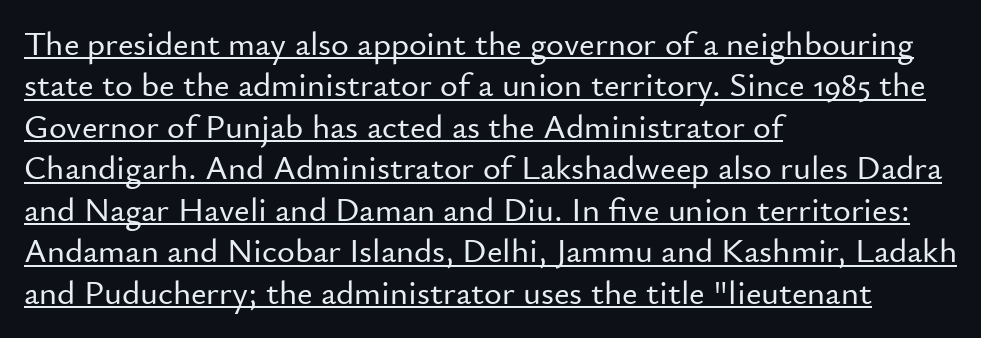
The image shows 34 px sans-serif type, upright; set left-aligned, line spacing 1.22x, normal letter spacing, underlined; low stroke contrast and a small x-height.
